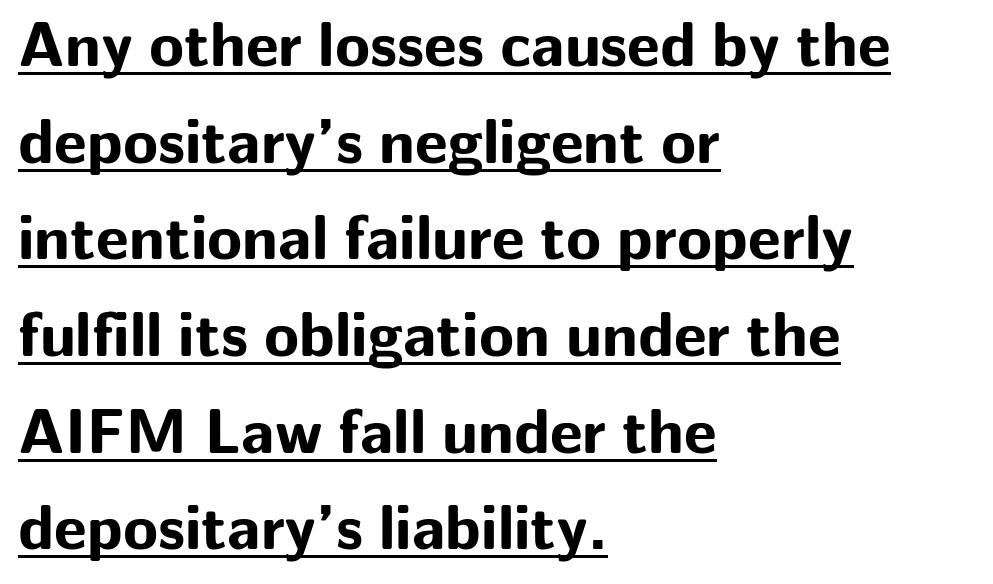
The image shows 64 px bold sans-serif type, upright; set left-aligned, normal line spacing (1.51x), normal letter spacing, underlined; low stroke contrast and a medium x-height.
